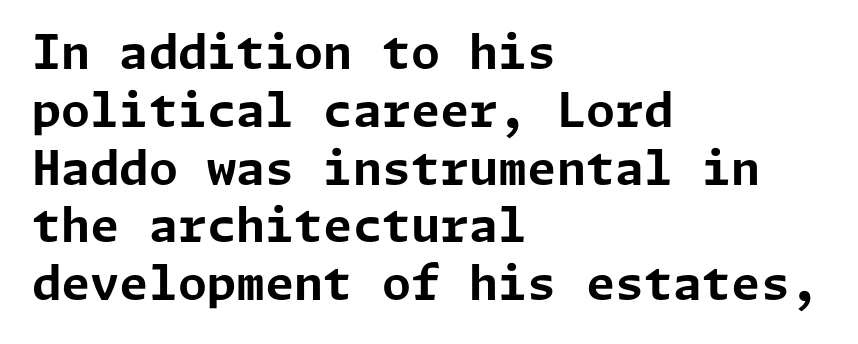
What stands out about the letter spacing? Nothing — it is the standard amount. The text block is weighted toward the left margin, trailing off unevenly rightward. These lines were composed using upright roman letters. Bare-footed words on every line.
